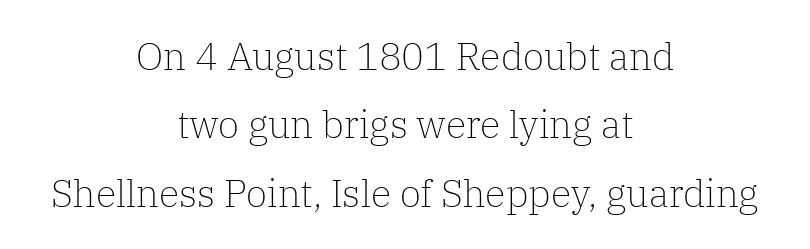
Regarding serifs, this sample has them. Quick note: underline off. This rendering leaves character spacing at its baseline value. Counters stay open thanks to moderate or lighter strokes.
